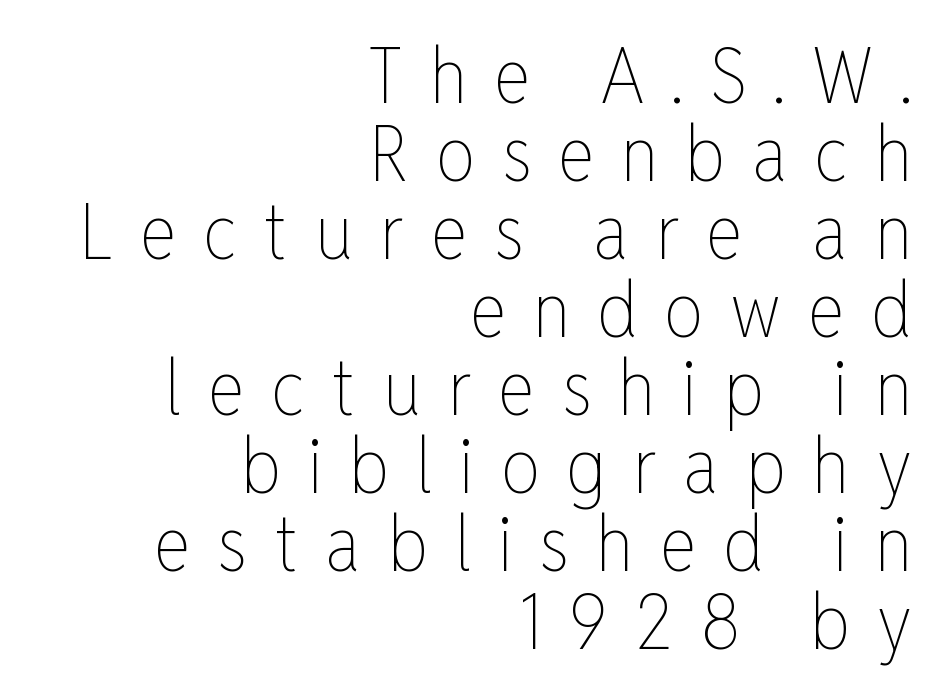
{"italic": "no", "bold": "no", "weight": "thin", "width": "condensed", "stroke_contrast": "low", "x_height": "medium", "monospaced": "no", "underline": "no", "align": "right", "line_spacing": "tight", "line_spacing_ratio": 1.0, "letter_spacing": "wide", "letter_spacing_em": 0.34, "glyph_px": 78}
